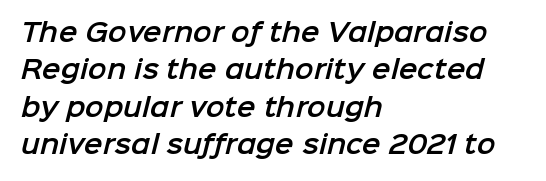
What's the leading like? Ordinary, nothing unusual. Default kerning and tracking; the words read as compact shapes. The foot of each line stays bare and open. Compared with a centered layout, this one pins lines to the left instead.
